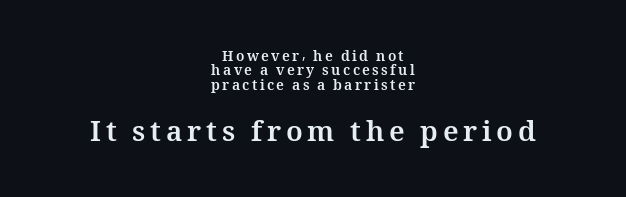
{"italic": "no", "bold": "yes", "weight": "bold", "width": "normal", "stroke_contrast": "medium", "x_height": "medium", "monospaced": "no", "underline": "no", "align": "center", "line_spacing": "tight", "line_spacing_ratio": 1.02, "larger_block": "second", "size_ratio": 2.0, "glyph_px": 28}
